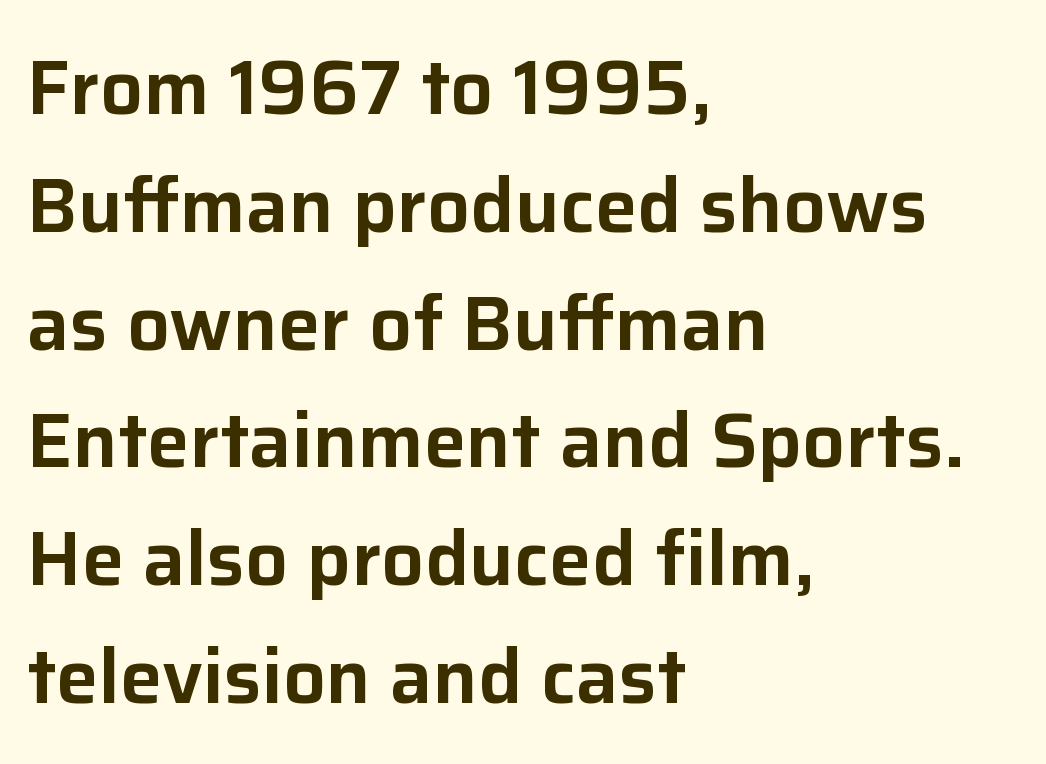
The image shows 76 px sans-serif type, upright; set left-aligned, normal line spacing (1.55x), normal letter spacing, not underlined; low stroke contrast and a medium x-height.
